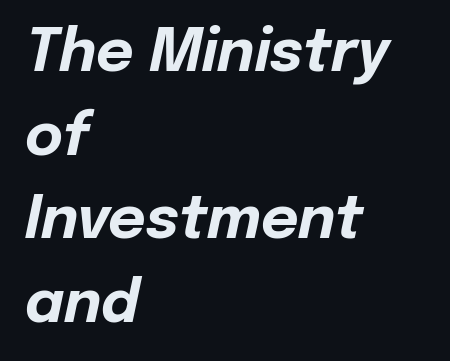
Q: Is the text bold? A: Yes.
Q: Is the text italic (slanted)? A: Yes, it leans right by about 12 degrees.
Q: Is the text underlined? A: No.
Q: How is the paragraph aligned? A: Left-aligned.
Q: Is the spacing between letters normal or unusually wide? A: Normal.
Q: Is the spacing between lines tight, normal or loose? A: Normal.
Q: Width (condensed, normal, or wide)? A: Normal.
Q: Stroke contrast? A: Low.
Q: x-height? A: Medium.
Q: Monospaced? A: No.
